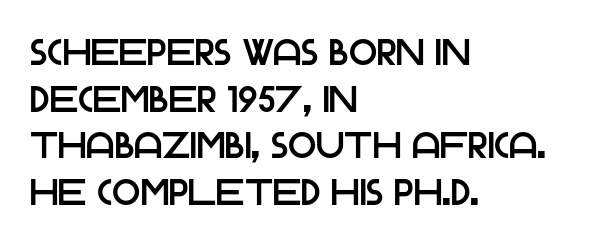
{"serif": "no", "italic": "no", "width": "normal", "stroke_contrast": "low", "x_height": "large", "monospaced": "no", "underline": "no", "align": "left", "line_spacing": "normal", "line_spacing_ratio": 1.26, "letter_spacing": "normal", "letter_spacing_em": 0.0, "glyph_px": 37}
